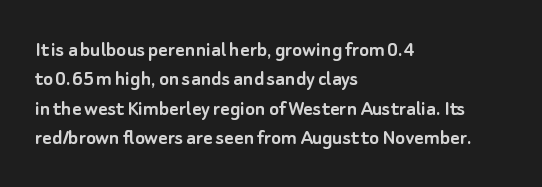
{"italic": "no", "underline": "no", "align": "left", "line_spacing": "normal", "line_spacing_ratio": 1.28, "letter_spacing": "normal", "letter_spacing_em": 0.0, "glyph_px": 23}
